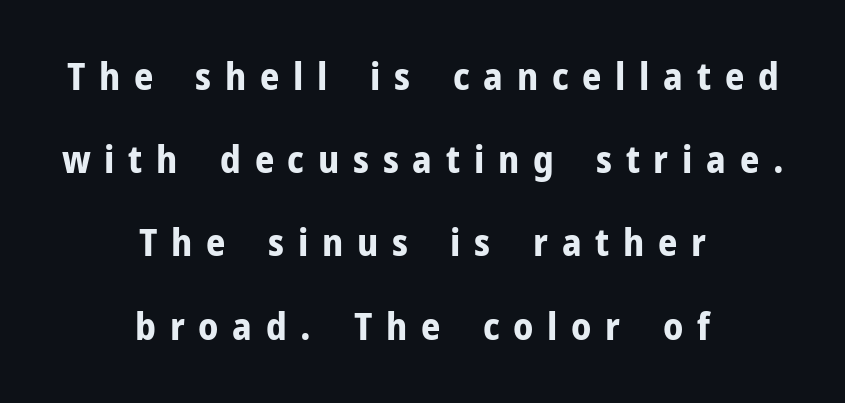
Q: Is the text bold? A: Yes.
Q: Is the text italic (slanted)? A: No, it is upright.
Q: Is the typeface a serif or a sans-serif typeface? A: Sans-serif.
Q: Is the text underlined? A: No.
Q: How is the paragraph aligned? A: Centered.
Q: Is the spacing between letters normal or unusually wide? A: Unusually wide.
Q: Is the spacing between lines tight, normal or loose? A: Loose.
Q: Width (condensed, normal, or wide)? A: Normal.
Q: Stroke contrast? A: Low.
Q: x-height? A: Medium.
Q: Monospaced? A: No.
